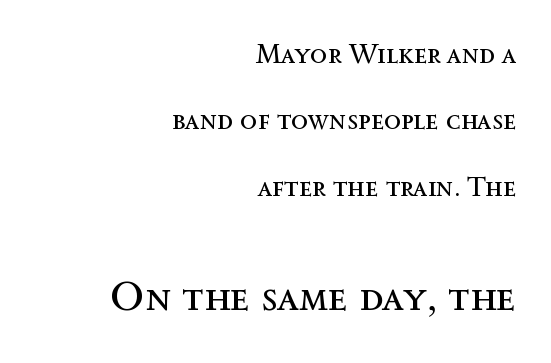
Q: Is the text bold? A: No.
Q: Is the text italic (slanted)? A: No, it is upright.
Q: Is the text underlined? A: No.
Q: How is the paragraph aligned? A: Right-aligned.
Q: Is the spacing between letters normal or unusually wide? A: Normal.
Q: Is the spacing between lines tight, normal or loose? A: Loose.
Q: Which block of text is set in a larger size, the first (top) or the second (bottom)? A: The second (bottom) one.
Q: Width (condensed, normal, or wide)? A: Normal.
Q: x-height? A: Medium.
Q: Monospaced? A: No.
